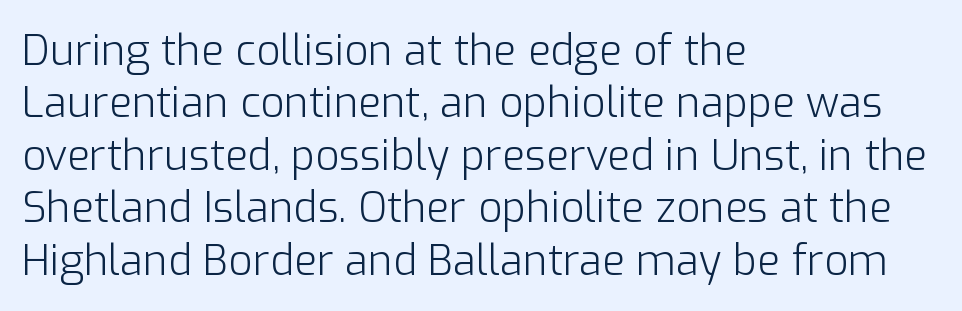
Look at the tracking — it's just the regular setting, nothing added. Each stroke keeps to a modest, everyday thickness or less. The baseline area is clear. A typesetter would call this proportional, since set widths differ per character. The vertical gap from one line to the next is medium. The rendering shows plain stroke endings on the letterforms — a sans-serif design.
